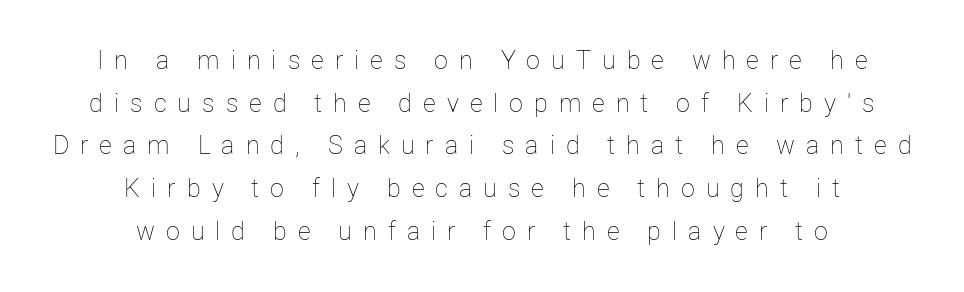
The image shows 25 px text type, upright; set centered, line spacing 1.71x, unusually wide letter spacing (+0.44 em), not underlined.
